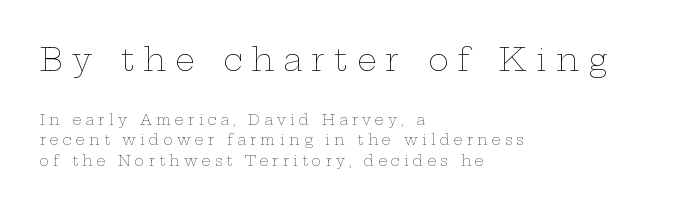
The image shows 31 px thin, wide type, upright; set left-aligned, normal line spacing (1.48x), unusually wide letter spacing (+0.3 em), not underlined; the first (top) block is 2.21x larger; low stroke contrast and a medium x-height.
